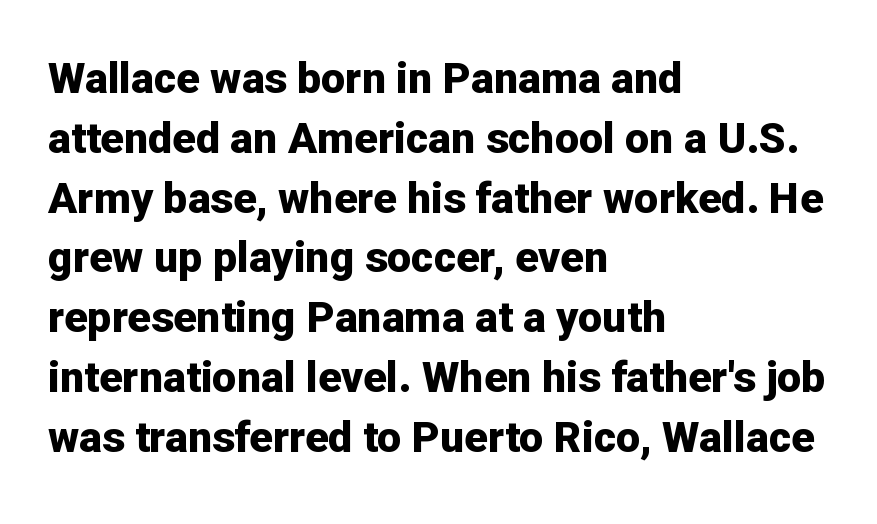
{"serif": "no", "italic": "no", "bold": "yes", "weight": "bold", "width": "normal", "stroke_contrast": "low", "x_height": "medium", "monospaced": "no", "underline": "no", "align": "left", "line_spacing": "normal", "line_spacing_ratio": 1.39, "letter_spacing": "normal", "letter_spacing_em": 0.0, "glyph_px": 43}
